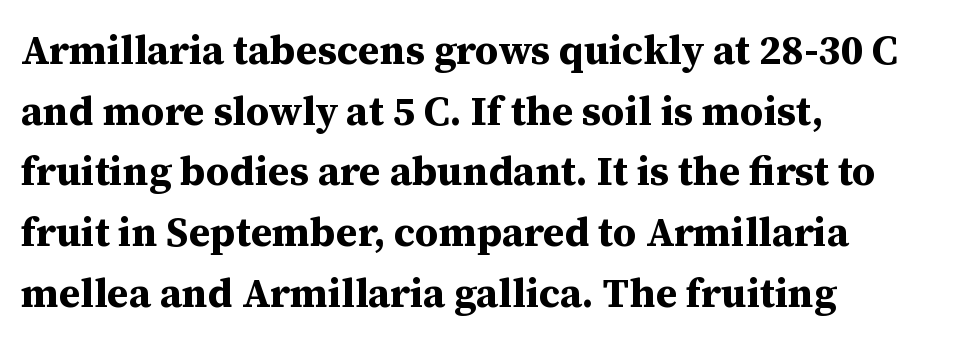
{"serif": "yes", "italic": "no", "bold": "yes", "weight": "bold", "width": "normal", "stroke_contrast": "medium", "x_height": "medium", "monospaced": "no", "underline": "no", "align": "left", "line_spacing": "normal", "line_spacing_ratio": 1.48, "letter_spacing": "normal", "letter_spacing_em": 0.0, "glyph_px": 41}
